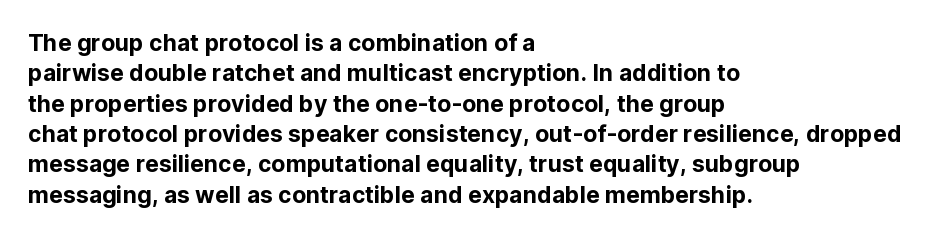
Q: Is the text italic (slanted)? A: No, it is upright.
Q: Is the text underlined? A: No.
Q: How is the paragraph aligned? A: Left-aligned.
Q: Is the spacing between letters normal or unusually wide? A: Normal.
Q: Is the spacing between lines tight, normal or loose? A: Normal.
